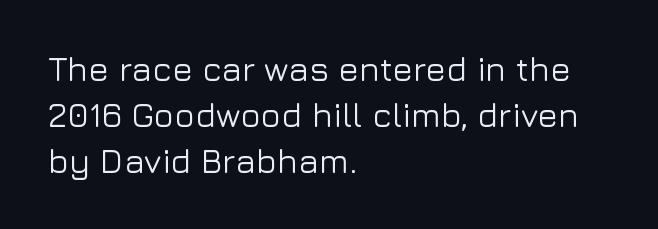
The space between consecutive lines is moderate. What kind of face is this? One without serifs — a sans. Every stem runs plumb, perpendicular to the baseline. Layout note: lines flush left. You could not count columns in this text — the font is proportionally spaced.
